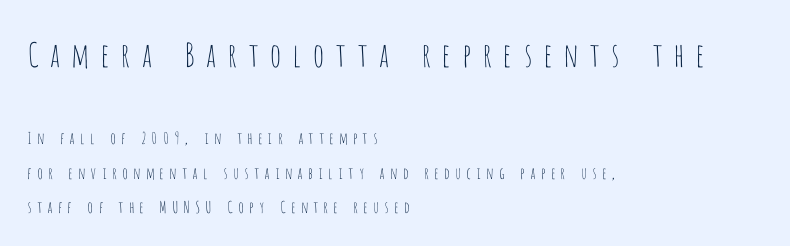
{"serif": "no", "italic": "no", "bold": "no", "weight": "thin", "width": "condensed", "stroke_contrast": "low", "x_height": "large", "monospaced": "no", "underline": "no", "align": "left", "line_spacing": "loose", "line_spacing_ratio": 2.15, "letter_spacing": "wide", "letter_spacing_em": 0.3, "larger_block": "first", "size_ratio": 2.06, "glyph_px": 33}
